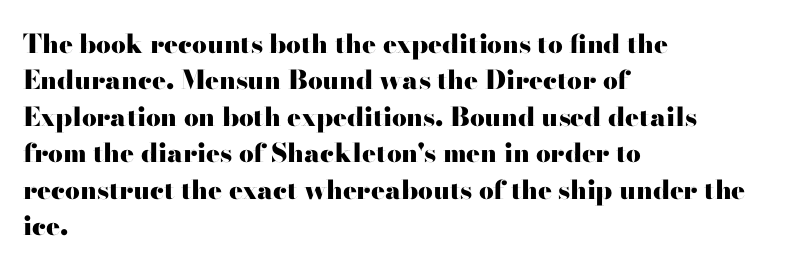
Characters remain perfectly vertical along every line. The passage is arranged the way most books set body copy — flush left. These lines sit exactly where default settings would place them. Nobody touched the tracking dial on this one. Descender tails drop into unmarked territory. Is the type bold? Yes — the strokes are clearly thick and heavy.
